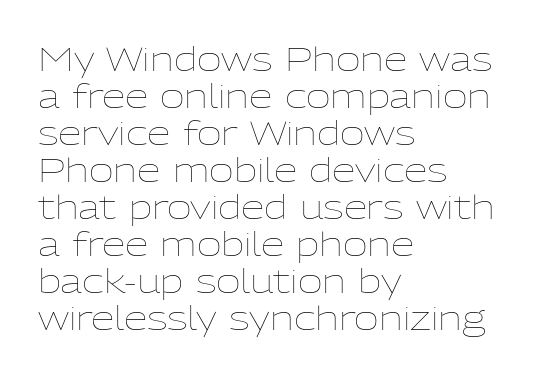
{"italic": "no", "bold": "no", "weight": "thin", "width": "normal", "stroke_contrast": "low", "x_height": "medium", "monospaced": "no", "underline": "no", "align": "left", "line_spacing": "tight", "line_spacing_ratio": 1.09, "letter_spacing": "normal", "letter_spacing_em": 0.0, "glyph_px": 34}
